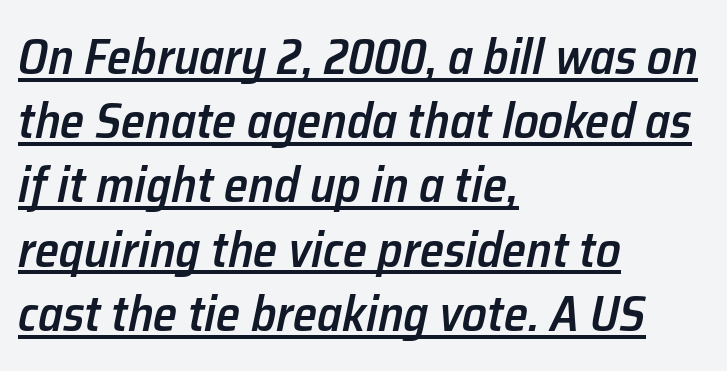
The image shows 49 px semibold type, italic (leaning right); set left-aligned, normal line spacing (1.31x), normal letter spacing, underlined; low stroke contrast and a medium x-height.
